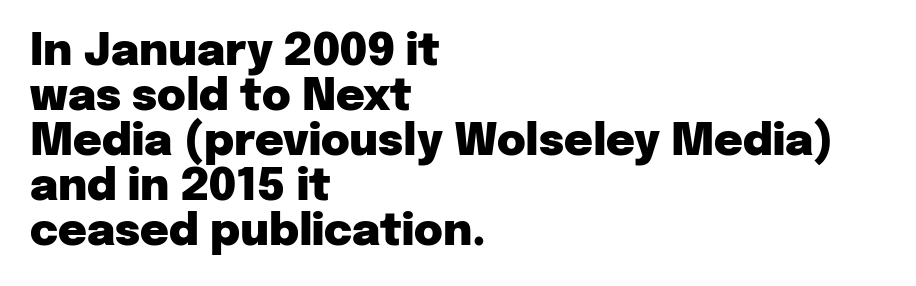
The image shows 44 px heavy sans-serif type, upright; set left-aligned, tight line spacing (1.02x), normal letter spacing, not underlined; low stroke contrast and a medium x-height.
